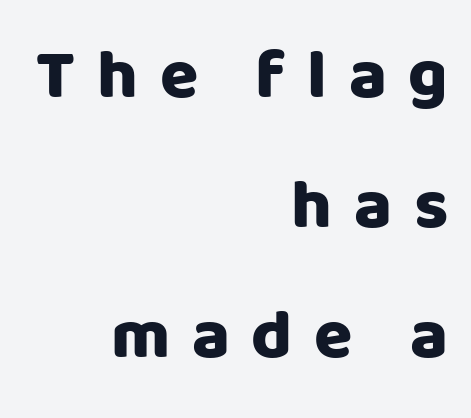
{"serif": "no", "italic": "no", "width": "normal", "stroke_contrast": "low", "x_height": "large", "monospaced": "no", "underline": "no", "align": "right", "line_spacing_ratio": 1.86, "letter_spacing": "wide", "letter_spacing_em": 0.31, "glyph_px": 70}
